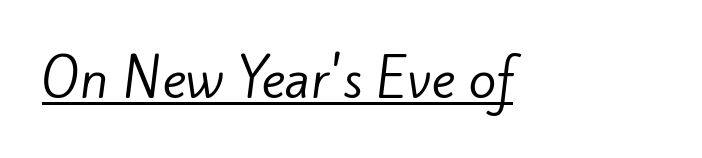
The image shows 51 px regular-weight sans-serif type; set normal letter spacing, underlined; low stroke contrast and a small x-height.
